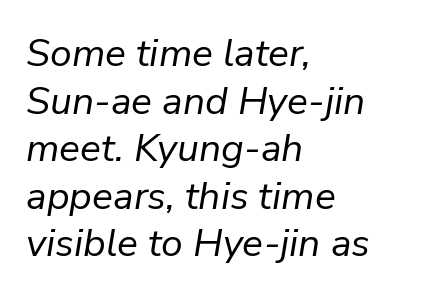
{"italic": "yes", "lean": "right", "slant_degrees": 9, "bold": "no", "weight": "regular", "width": "normal", "stroke_contrast": "low", "x_height": "medium", "monospaced": "no", "underline": "no", "align": "left", "line_spacing_ratio": 1.22, "letter_spacing": "normal", "letter_spacing_em": 0.0, "glyph_px": 39}
